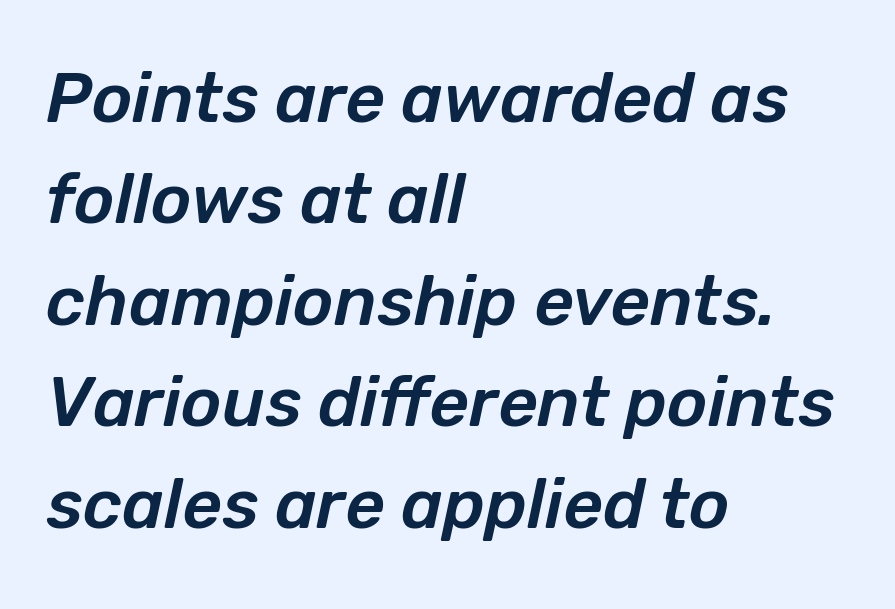
The image shows 69 px text type, italic (leaning right); set left-aligned, normal line spacing (1.47x), normal letter spacing, not underlined; low stroke contrast and a medium x-height.
